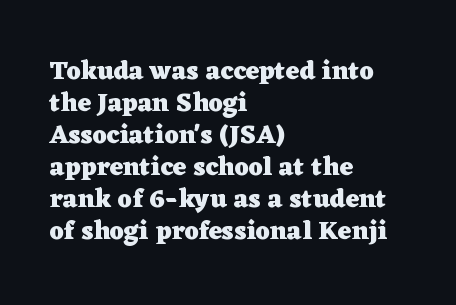
Q: Is the text bold? A: Yes.
Q: Is the text italic (slanted)? A: No, it is upright.
Q: Is the text underlined? A: No.
Q: How is the paragraph aligned? A: Left-aligned.
Q: Is the spacing between letters normal or unusually wide? A: Normal.
